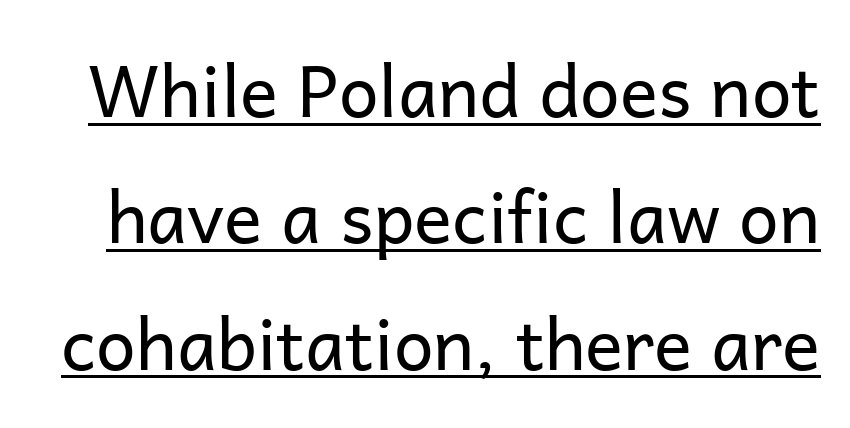
{"serif": "no", "italic": "no", "bold": "no", "weight": "regular", "width": "normal", "stroke_contrast": "low", "x_height": "medium", "monospaced": "no", "underline": "yes", "line_spacing_ratio": 1.78, "letter_spacing": "normal", "letter_spacing_em": 0.0, "glyph_px": 71}
